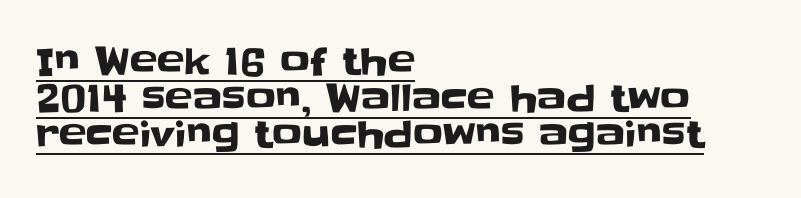
{"serif": "no", "italic": "no", "width": "normal", "stroke_contrast": "low", "x_height": "large", "monospaced": "no", "underline": "yes", "align": "left", "line_spacing": "tight", "line_spacing_ratio": 0.99, "letter_spacing": "normal", "letter_spacing_em": 0.0, "glyph_px": 37}
